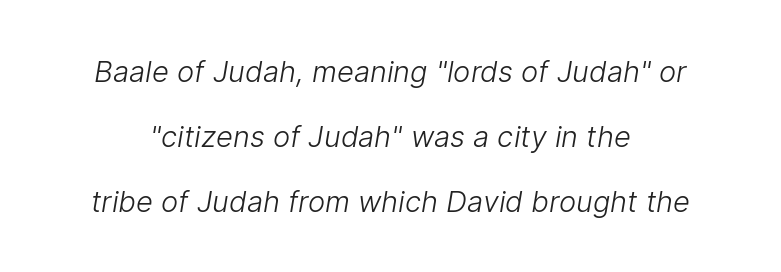
The image shows 29 px light sans-serif type; set centered, loose line spacing (2.24x), normal letter spacing, not underlined; low stroke contrast and a medium x-height.
